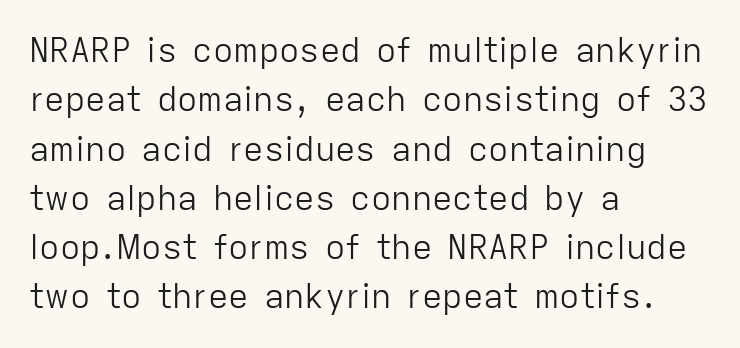
{"serif": "no", "italic": "no", "bold": "no", "weight": "light", "width": "normal", "stroke_contrast": "low", "x_height": "medium", "monospaced": "no", "underline": "no", "align": "left", "line_spacing": "normal", "line_spacing_ratio": 1.45, "letter_spacing": "normal", "letter_spacing_em": 0.0, "glyph_px": 34}
